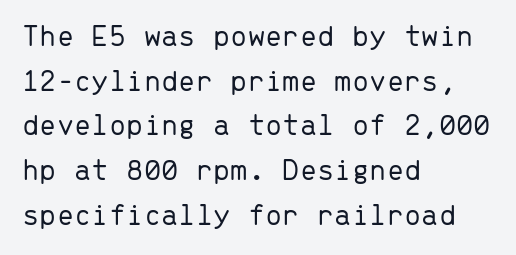
The image shows 31 px light sans-serif type, upright, monospaced; set left-aligned, normal line spacing (1.44x), normal letter spacing, not underlined; low stroke contrast and a medium x-height.
